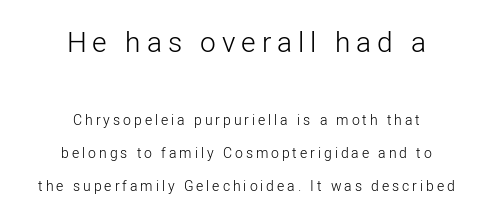
Q: Is the text bold? A: No.
Q: Is the text italic (slanted)? A: No, it is upright.
Q: Is the typeface a serif or a sans-serif typeface? A: Sans-serif.
Q: Is the text underlined? A: No.
Q: How is the paragraph aligned? A: Centered.
Q: Is the spacing between letters normal or unusually wide? A: Unusually wide.
Q: Is the spacing between lines tight, normal or loose? A: Loose.
Q: Which block of text is set in a larger size, the first (top) or the second (bottom)? A: The first (top) one.
Q: Width (condensed, normal, or wide)? A: Normal.
Q: Stroke contrast? A: Low.
Q: x-height? A: Medium.
Q: Monospaced? A: No.
